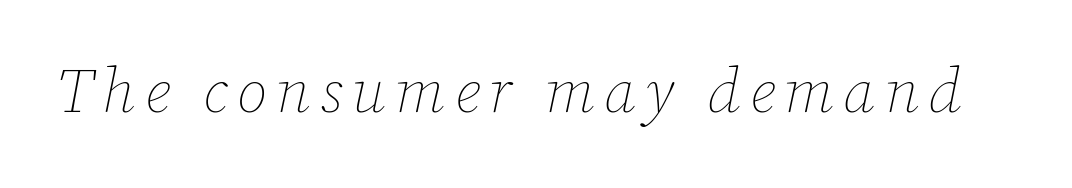
The image shows 62 px thin type, italic (leaning right); set not underlined; low stroke contrast and a medium x-height.
